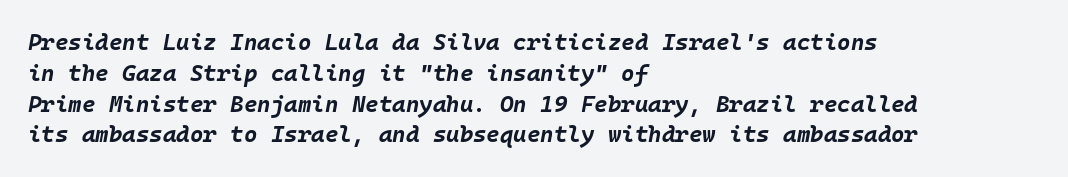
Q: Is the text bold? A: Yes.
Q: Is the text italic (slanted)? A: Yes, it leans right by about 10 degrees.
Q: Is the text underlined? A: No.
Q: How is the paragraph aligned? A: Left-aligned.
Q: Is the spacing between letters normal or unusually wide? A: Normal.
Q: Is the spacing between lines tight, normal or loose? A: Normal.
